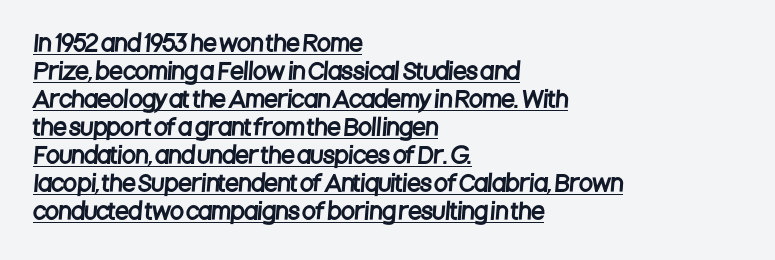
Q: Is the text underlined? A: Yes.
Q: How is the paragraph aligned? A: Left-aligned.
Q: Is the spacing between letters normal or unusually wide? A: Normal.
Q: Is the spacing between lines tight, normal or loose? A: Normal.
